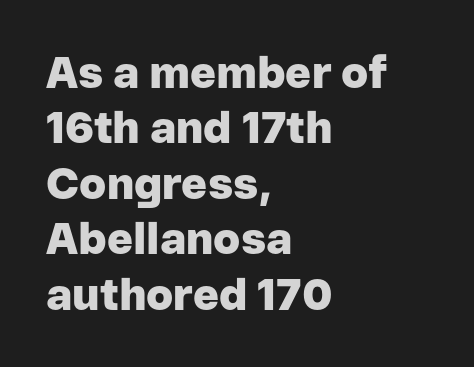
The rag falls on the right side of this text block. Standard letterfit; no display-style spreading of the glyphs. Upright lettering throughout. Is this a fixed-width face? No — the glyphs have proportional, varying widths.
